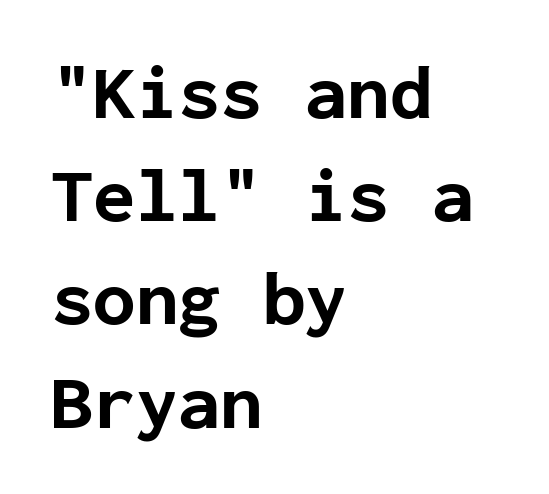
{"serif": "no", "italic": "no", "bold": "yes", "weight": "bold", "width": "normal", "stroke_contrast": "low", "x_height": "medium", "monospaced": "yes", "underline": "no", "align": "left", "line_spacing": "normal", "line_spacing_ratio": 1.34, "letter_spacing": "normal", "letter_spacing_em": 0.0, "glyph_px": 77}
